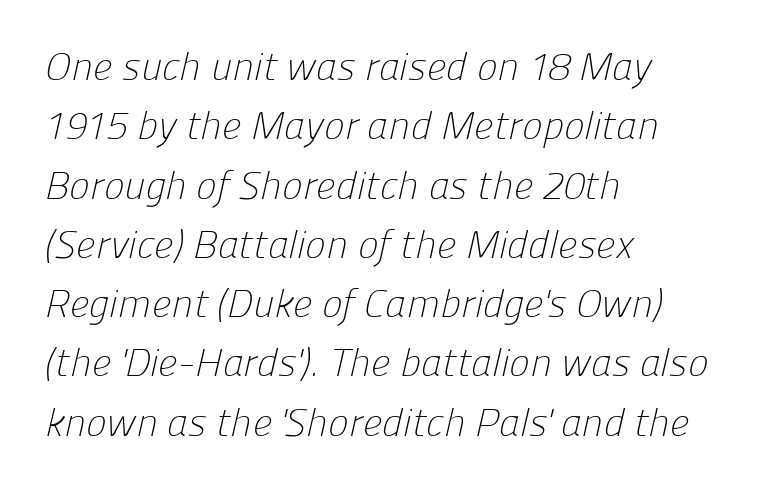
Q: Is the text bold? A: No.
Q: Is the typeface a serif or a sans-serif typeface? A: Sans-serif.
Q: Is the text underlined? A: No.
Q: How is the paragraph aligned? A: Left-aligned.
Q: Is the spacing between letters normal or unusually wide? A: Normal.
Q: Is the spacing between lines tight, normal or loose? A: Normal.
Q: Width (condensed, normal, or wide)? A: Normal.
Q: Stroke contrast? A: Low.
Q: x-height? A: Medium.
Q: Monospaced? A: No.
